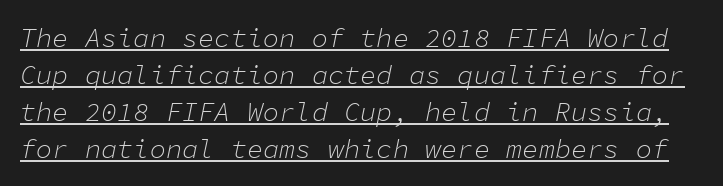
The image shows 27 px text type, italic (leaning right); set normal line spacing (1.37x), normal letter spacing, underlined.
